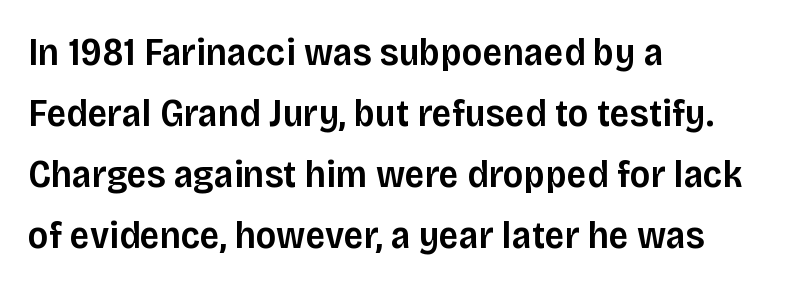
The gap between lines stays unmarked. Here the designer chose a conventional face with non-uniform glyph widths. Summary of vertical rhythm: regular, with standard interline spacing. The gaps between neighbouring characters are ordinary and unremarkable. Examine the stroke ends and you'll find no serifs.
